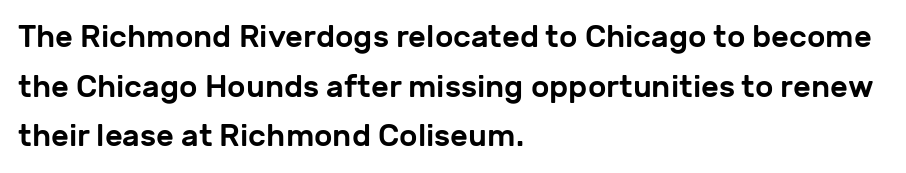
{"serif": "no", "italic": "no", "width": "normal", "stroke_contrast": "low", "x_height": "medium", "monospaced": "no", "underline": "no", "align": "left", "line_spacing": "normal", "line_spacing_ratio": 1.6, "letter_spacing": "normal", "letter_spacing_em": 0.0, "glyph_px": 31}
